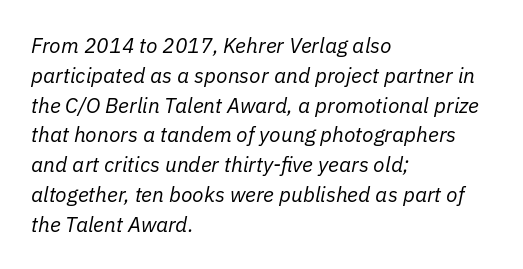
The image shows 21 px text type, italic (leaning right); set left-aligned, normal line spacing (1.42x), normal letter spacing, not underlined.
